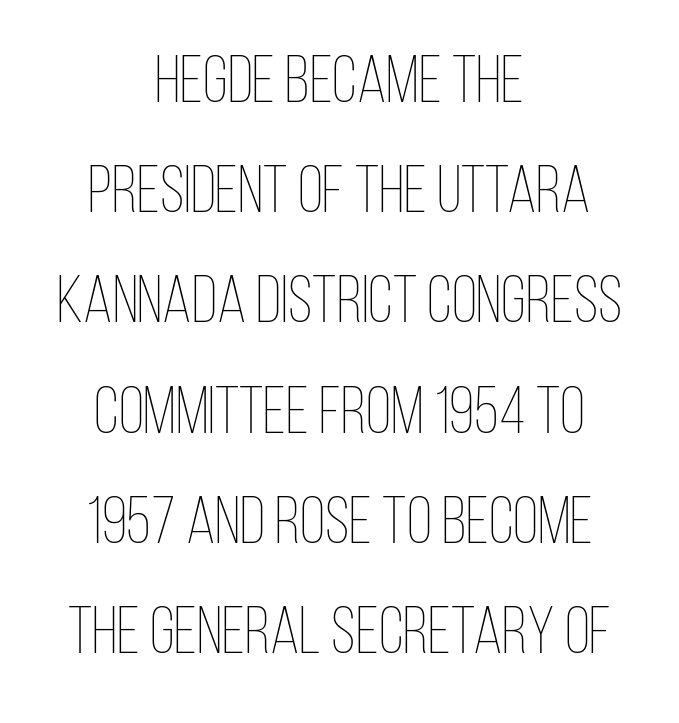
Posture: upright roman. No extra tracking has been applied to these lines. Interline gaps are of average width in this sample. The passage is arranged like a title page — every line centered.
